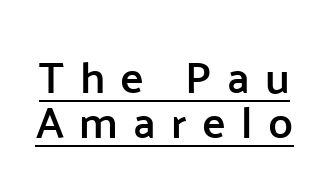
The image shows 44 px semibold sans-serif type, upright; set tight line spacing (1.02x), unusually wide letter spacing (+0.35 em), underlined; low stroke contrast and a medium x-height.
